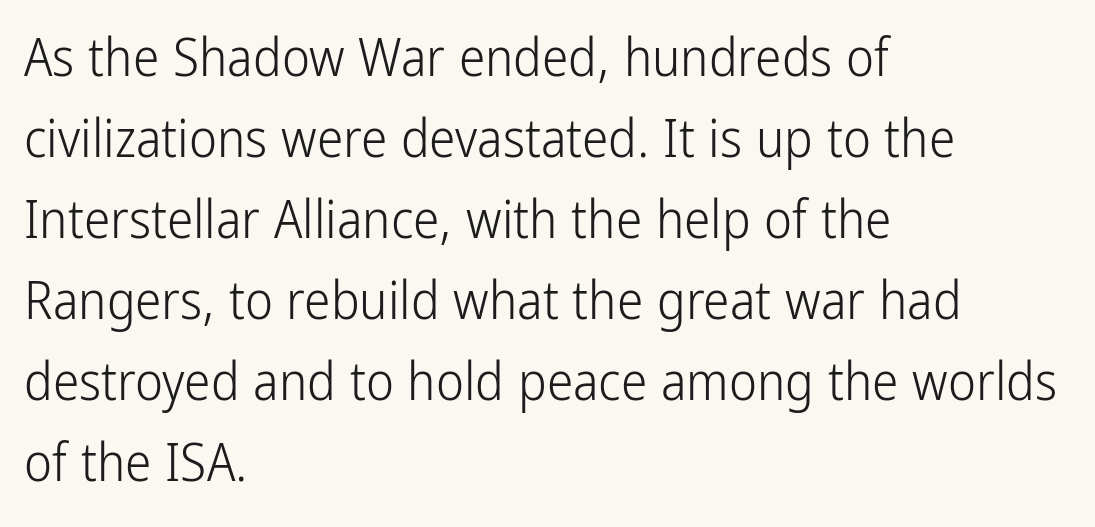
The image shows 53 px light, condensed sans-serif type, upright; set left-aligned, normal line spacing (1.53x), normal letter spacing, not underlined; low stroke contrast and a medium x-height.
